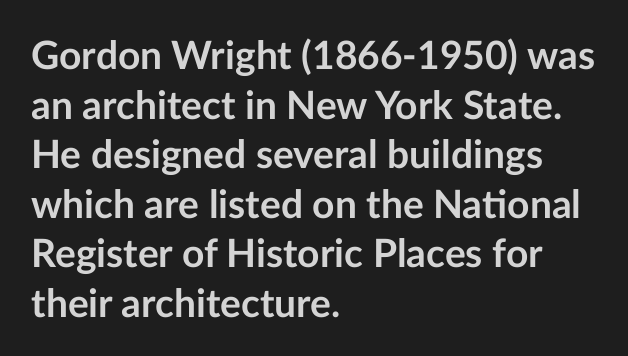
{"serif": "no", "italic": "no", "bold": "yes", "weight": "semibold", "width": "normal", "stroke_contrast": "low", "x_height": "medium", "monospaced": "no", "underline": "no", "align": "left", "line_spacing": "normal", "line_spacing_ratio": 1.27, "letter_spacing": "normal", "letter_spacing_em": 0.0, "glyph_px": 39}
